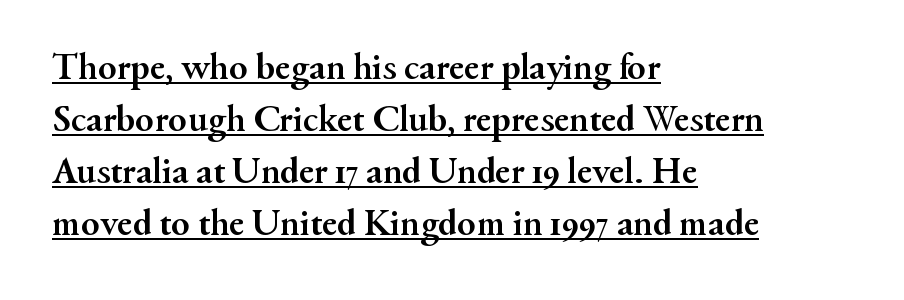
Q: Is the text bold? A: Yes.
Q: Is the text italic (slanted)? A: No, it is upright.
Q: Is the typeface a serif or a sans-serif typeface? A: Serif.
Q: Is the text underlined? A: Yes.
Q: How is the paragraph aligned? A: Left-aligned.
Q: Is the spacing between letters normal or unusually wide? A: Normal.
Q: Is the spacing between lines tight, normal or loose? A: Normal.
Q: Width (condensed, normal, or wide)? A: Normal.
Q: Stroke contrast? A: Medium.
Q: x-height? A: Small.
Q: Monospaced? A: No.
